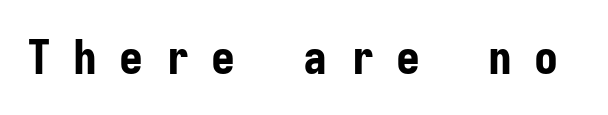
{"serif": "no", "italic": "no", "bold": "yes", "weight": "bold", "width": "condensed", "stroke_contrast": "low", "x_height": "medium", "monospaced": "yes", "underline": "no", "letter_spacing": "wide", "letter_spacing_em": 0.46, "glyph_px": 48}
